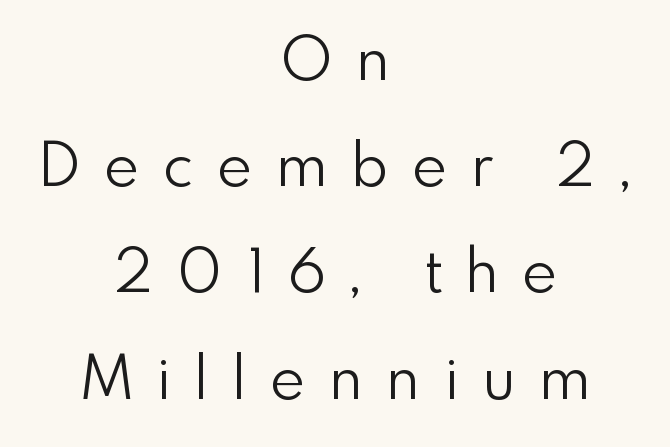
{"serif": "no", "italic": "no", "bold": "no", "weight": "light", "width": "normal", "stroke_contrast": "low", "x_height": "small", "monospaced": "no", "underline": "no", "align": "center", "line_spacing_ratio": 1.77, "letter_spacing": "wide", "letter_spacing_em": 0.4, "glyph_px": 60}
